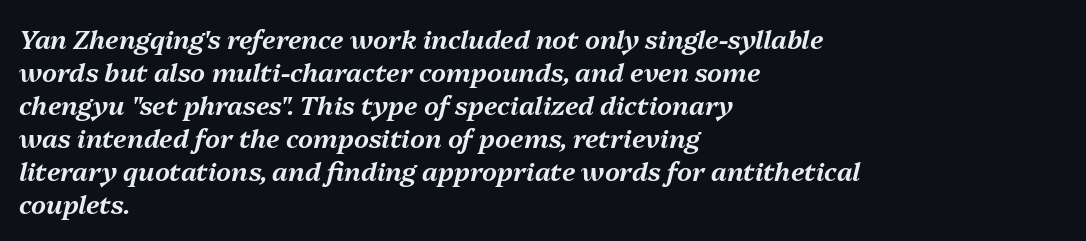
The image shows 26 px text type, italic (leaning right); set left-aligned, normal line spacing (1.27x), normal letter spacing, not underlined.
